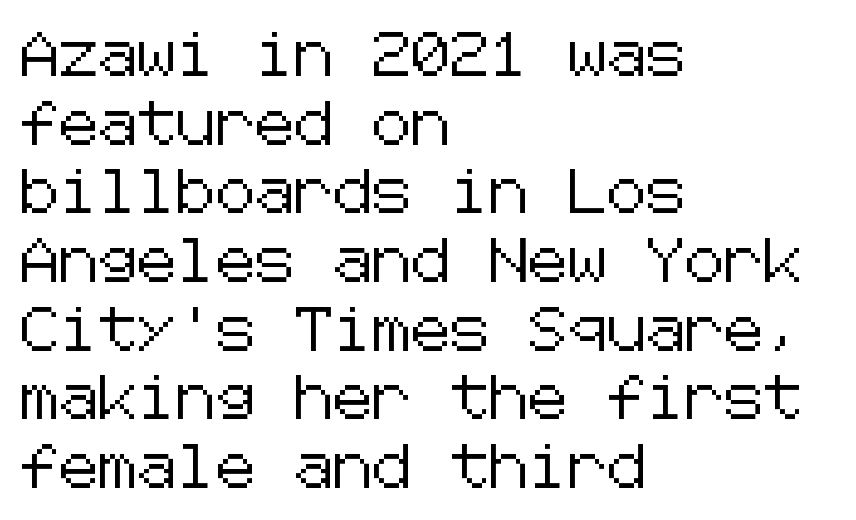
How are the letters spaced? Ordinarily, with no added tracking. Honestly, the row spacing looks completely unremarkable. These lines were composed using upright roman letters. Unmarked baselines from the first word to the last. The compositor pushed each line to the left boundary. The type family on display is of the sans-serif kind.
